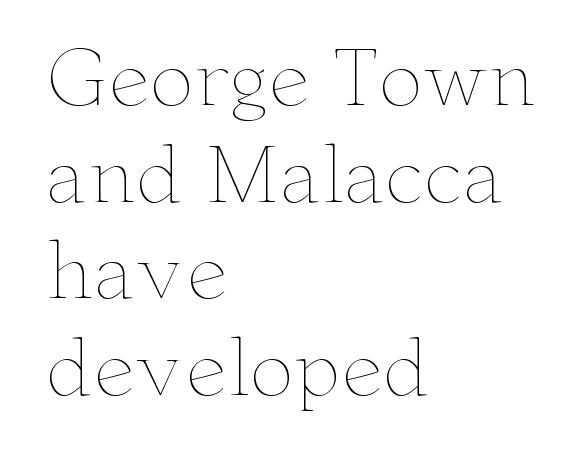
{"italic": "no", "bold": "no", "weight": "thin", "width": "wide", "stroke_contrast": "low", "x_height": "small", "monospaced": "no", "underline": "no", "align": "left", "line_spacing": "normal", "line_spacing_ratio": 1.29, "letter_spacing": "normal", "letter_spacing_em": 0.0, "glyph_px": 75}
